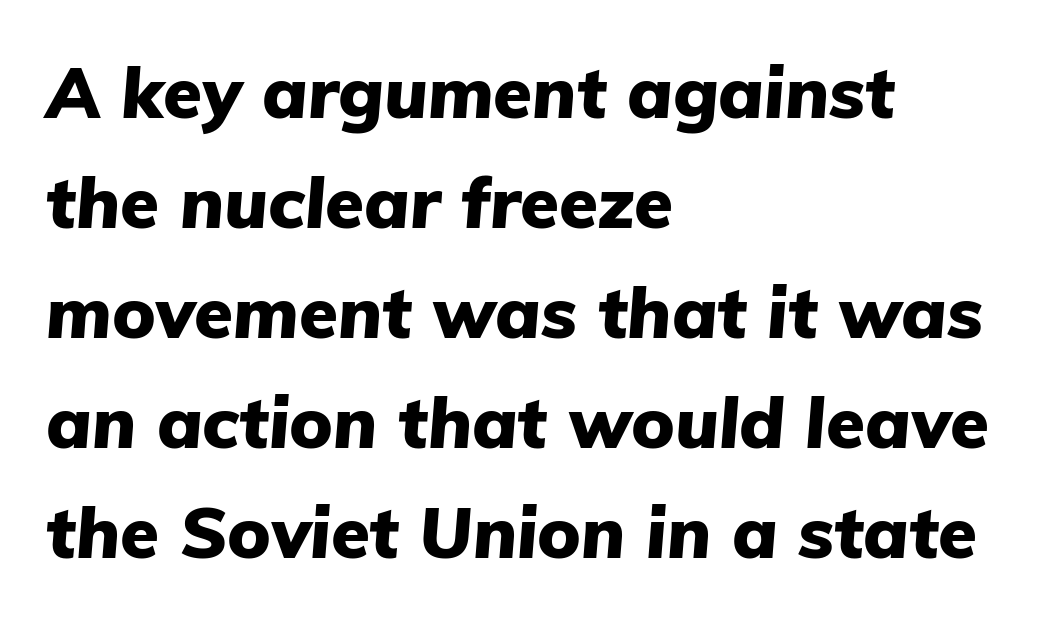
{"italic": "yes", "lean": "right", "slant_degrees": 5, "bold": "yes", "weight": "heavy", "width": "normal", "stroke_contrast": "low", "x_height": "medium", "monospaced": "no", "underline": "no", "align": "left", "line_spacing": "normal", "line_spacing_ratio": 1.55, "letter_spacing": "normal", "letter_spacing_em": 0.0, "glyph_px": 71}
